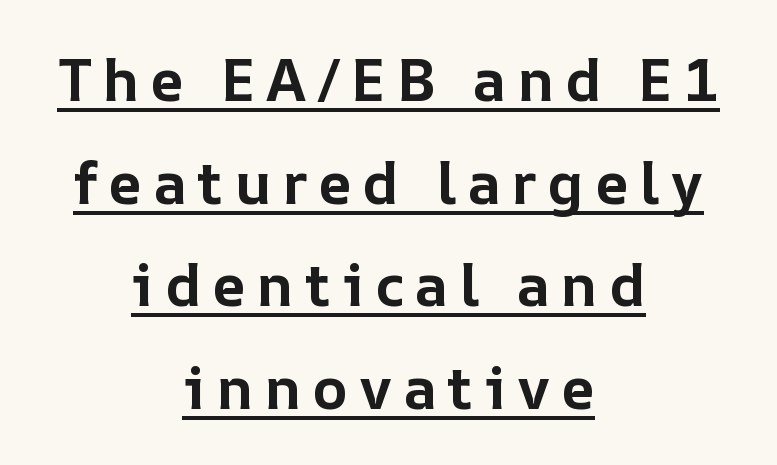
{"italic": "no", "bold": "yes", "weight": "bold", "width": "normal", "stroke_contrast": "low", "x_height": "medium", "monospaced": "no", "underline": "yes", "align": "center", "line_spacing_ratio": 1.74, "glyph_px": 59}
